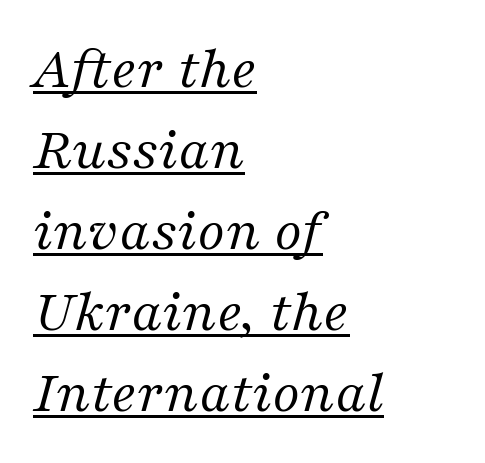
The lines in this sample share a left origin and differ only in where they stop. Underlined type. Whoever set this chose a conventional vertical rhythm. The passage shown is not bold in any degree.
